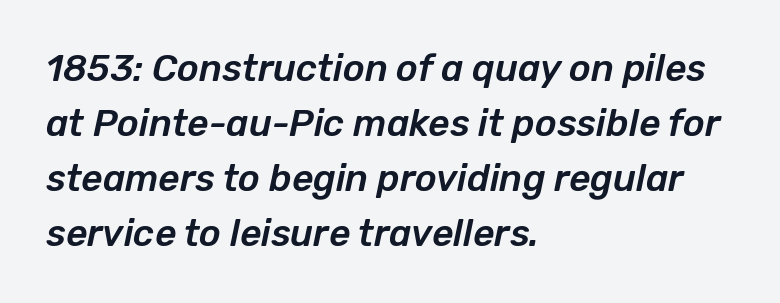
A clean baseline with only descenders dipping below it. The face used here is rendered with its standard letterfit. The paragraph shown leans on its left margin. The line-height multiplier appears to be the usual default. The face used here is proportionally spaced, like ordinary book or web type.
